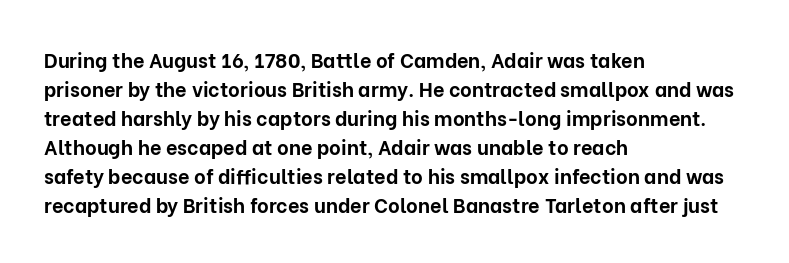
Q: Is the text bold? A: Yes.
Q: Is the text italic (slanted)? A: No, it is upright.
Q: Is the text underlined? A: No.
Q: How is the paragraph aligned? A: Left-aligned.
Q: Is the spacing between letters normal or unusually wide? A: Normal.
Q: Is the spacing between lines tight, normal or loose? A: Normal.
